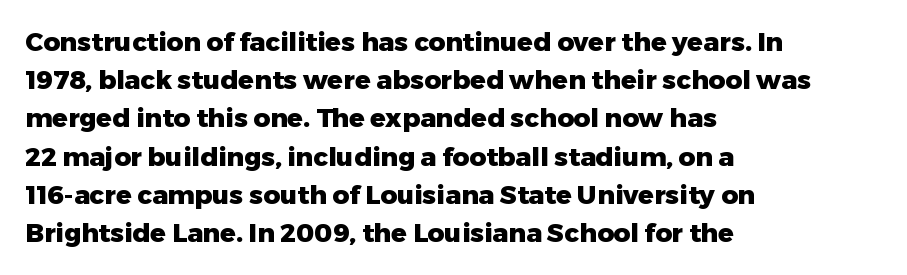
One glance says typical: line gaps are just what's usual. Students, note that the glyphs here touch the page at normal intervals. When letters stand straight like this, we call the style roman or upright. The string is rendered with underlining switched off. Casual observation: everything's shoved over to the left.
